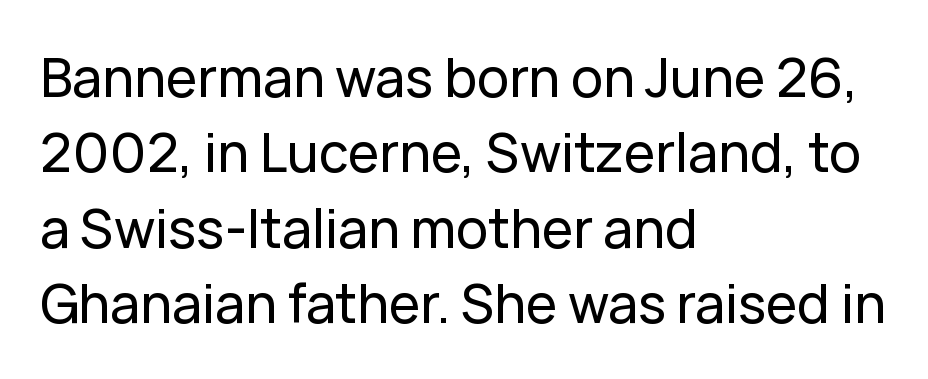
Q: Is the text italic (slanted)? A: No, it is upright.
Q: Is the typeface a serif or a sans-serif typeface? A: Sans-serif.
Q: Is the text underlined? A: No.
Q: How is the paragraph aligned? A: Left-aligned.
Q: Is the spacing between letters normal or unusually wide? A: Normal.
Q: Is the spacing between lines tight, normal or loose? A: Normal.
Q: Width (condensed, normal, or wide)? A: Normal.
Q: Stroke contrast? A: Low.
Q: x-height? A: Medium.
Q: Monospaced? A: No.
